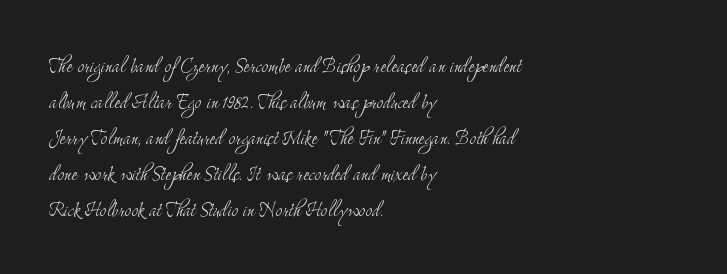
The image shows 25 px text type; set left-aligned, normal line spacing (1.44x), normal letter spacing, not underlined.
